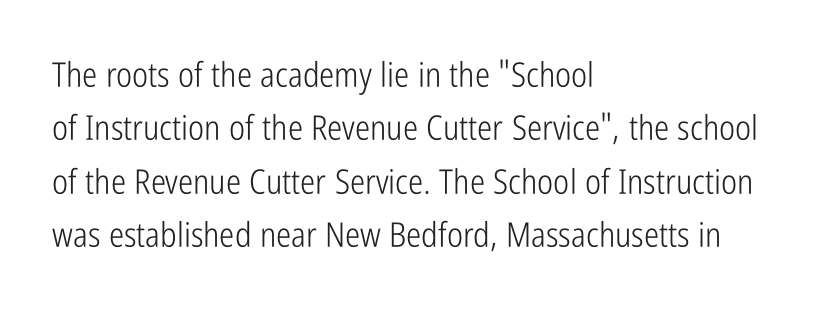
The image shows 34 px light, condensed sans-serif type, upright; set left-aligned, normal line spacing (1.57x), normal letter spacing, not underlined; low stroke contrast and a medium x-height.
